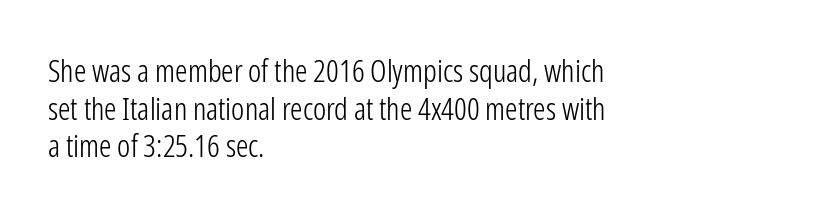
Q: Is the text bold? A: No.
Q: Is the text italic (slanted)? A: No, it is upright.
Q: Is the typeface a serif or a sans-serif typeface? A: Sans-serif.
Q: Is the text underlined? A: No.
Q: How is the paragraph aligned? A: Left-aligned.
Q: Is the spacing between letters normal or unusually wide? A: Normal.
Q: Width (condensed, normal, or wide)? A: Condensed.
Q: Stroke contrast? A: Low.
Q: x-height? A: Medium.
Q: Monospaced? A: No.
